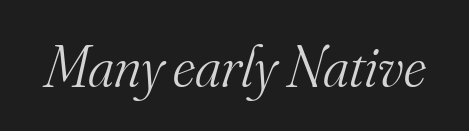
Q: Is the text bold? A: No.
Q: Is the text italic (slanted)? A: Yes, it leans right by about 16 degrees.
Q: Is the typeface a serif or a sans-serif typeface? A: Serif.
Q: Is the text underlined? A: No.
Q: Is the spacing between letters normal or unusually wide? A: Normal.
Q: Width (condensed, normal, or wide)? A: Normal.
Q: Stroke contrast? A: Medium.
Q: x-height? A: Small.
Q: Monospaced? A: No.
